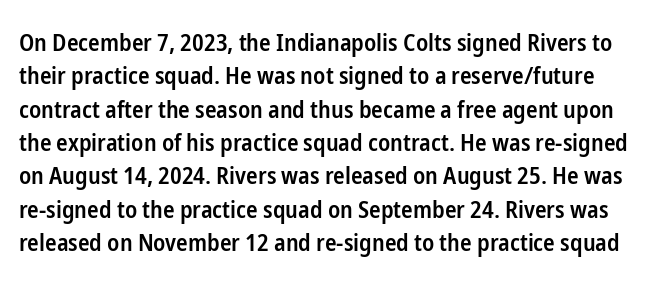
{"italic": "no", "bold": "semi", "underline": "no", "line_spacing": "normal", "line_spacing_ratio": 1.39, "letter_spacing": "normal", "letter_spacing_em": 0.0, "glyph_px": 24}
